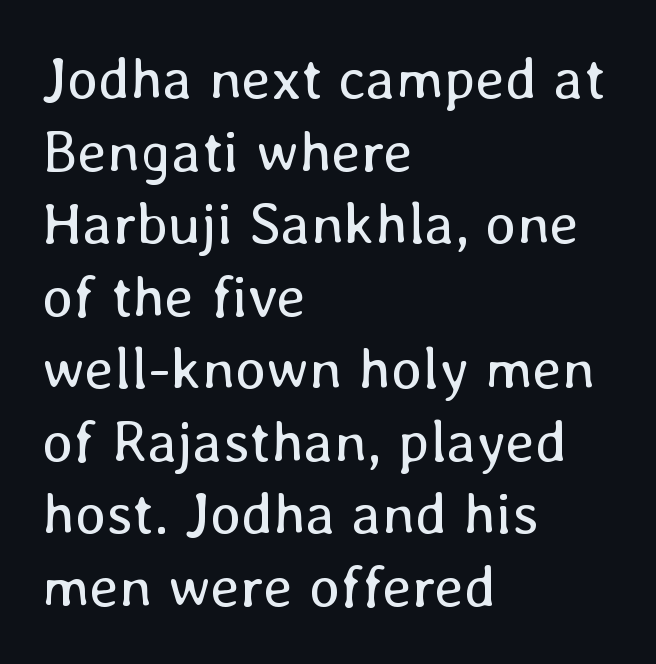
The image shows 59 px regular-weight type, upright; set left-aligned, line spacing 1.23x, normal letter spacing, not underlined; low stroke contrast and a medium x-height.
